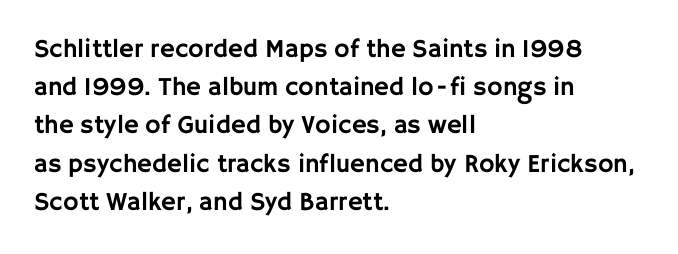
Glance below the letters and you will spot only blank space. Interline gaps are of average width in this sample. The type sits square on the baseline with zero lean. The text block is weighted toward the left margin, trailing off unevenly rightward. These lines keep a tight, regular rhythm from letter to letter.
